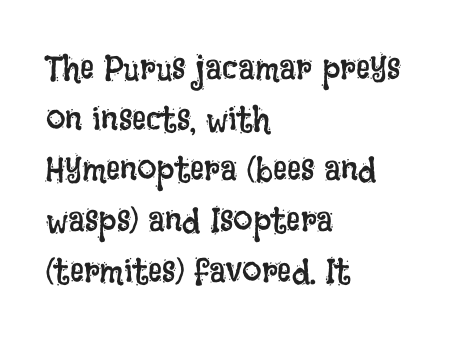
Glyph-to-glyph distance matches everyday printed text. Style check: upright. The designer left line spacing at the default. Notice how the passage keeps a crisp vertical edge on the left only. Weight: in the light-to-regular range.
